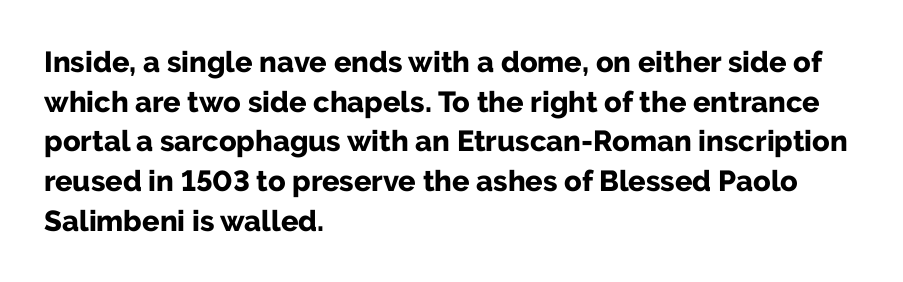
Q: Is the text bold? A: Yes.
Q: Is the text italic (slanted)? A: No, it is upright.
Q: Is the typeface a serif or a sans-serif typeface? A: Sans-serif.
Q: Is the text underlined? A: No.
Q: How is the paragraph aligned? A: Left-aligned.
Q: Is the spacing between letters normal or unusually wide? A: Normal.
Q: Is the spacing between lines tight, normal or loose? A: Normal.
Q: Width (condensed, normal, or wide)? A: Normal.
Q: Stroke contrast? A: Low.
Q: x-height? A: Medium.
Q: Monospaced? A: No.
